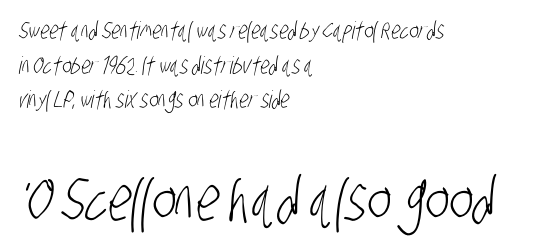
The image shows 61 px light, condensed sans-serif type; set left-aligned, normal line spacing (1.44x), normal letter spacing, not underlined; the second (bottom) block is 2.54x larger; low stroke contrast and a large x-height.
